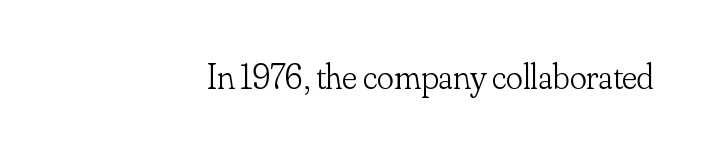
{"serif": "yes", "italic": "no", "bold": "no", "weight": "light", "width": "normal", "stroke_contrast": "low", "x_height": "small", "monospaced": "no", "underline": "no", "align": "right", "letter_spacing": "normal", "letter_spacing_em": 0.0, "glyph_px": 35}
